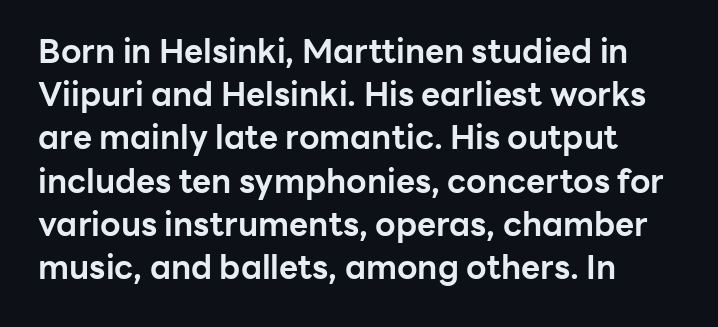
Q: Is the text bold? A: Yes.
Q: Is the text italic (slanted)? A: No, it is upright.
Q: Is the typeface a serif or a sans-serif typeface? A: Sans-serif.
Q: Is the text underlined? A: No.
Q: Is the spacing between letters normal or unusually wide? A: Normal.
Q: Is the spacing between lines tight, normal or loose? A: Normal.
Q: Width (condensed, normal, or wide)? A: Normal.
Q: Stroke contrast? A: Low.
Q: x-height? A: Medium.
Q: Monospaced? A: No.
